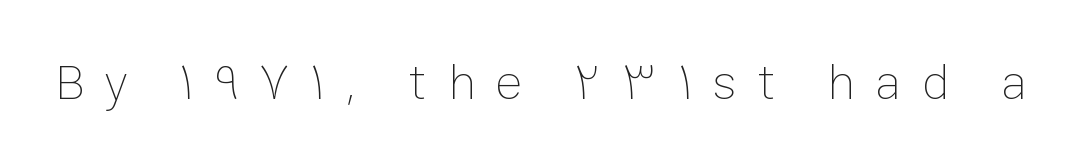
The image shows 51 px thin type, upright; set unusually wide letter spacing (+0.4 em), not underlined; low stroke contrast and a medium x-height.
